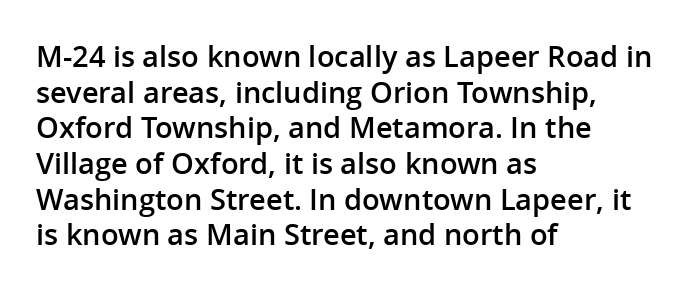
Caption: semibold face, moderately heavy strokes. The passage is arranged the way most books set body copy — flush left. The passage shown is typeset with a sans-serif family. A clean baseline with only descenders dipping below it. Here the designer chose a conventional face with non-uniform glyph widths. Does extra space separate the letters? No, they use regular spacing.
